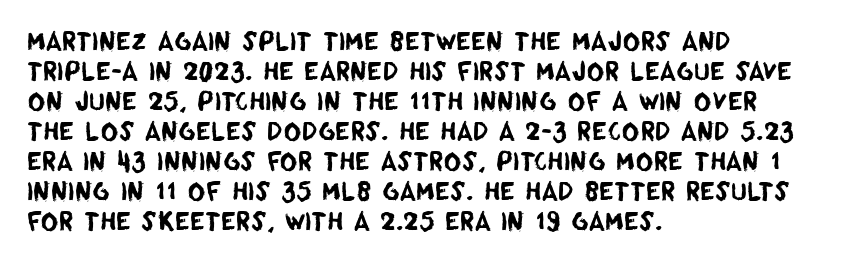
{"underline": "no", "align": "left", "line_spacing": "normal", "line_spacing_ratio": 1.25, "letter_spacing": "normal", "letter_spacing_em": 0.0, "glyph_px": 24}
